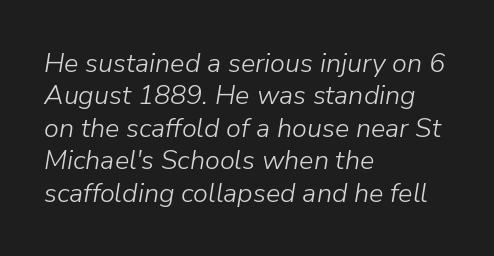
Q: Is the text bold? A: No.
Q: Is the text italic (slanted)? A: Yes, it leans right by about 9 degrees.
Q: Is the text underlined? A: No.
Q: How is the paragraph aligned? A: Left-aligned.
Q: Is the spacing between letters normal or unusually wide? A: Normal.
